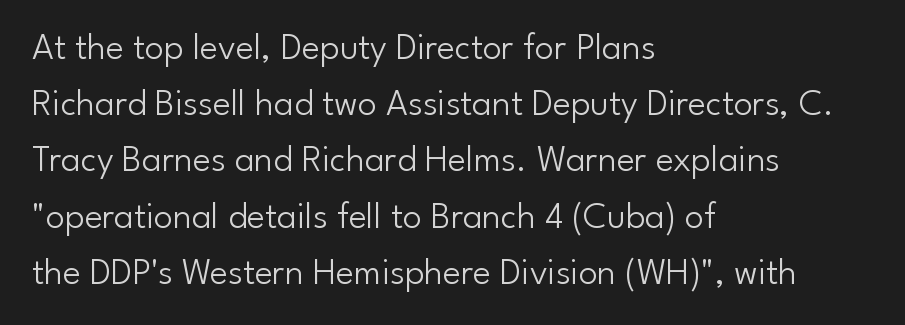
Q: Is the text bold? A: No.
Q: Is the text italic (slanted)? A: No, it is upright.
Q: Is the typeface a serif or a sans-serif typeface? A: Sans-serif.
Q: Is the text underlined? A: No.
Q: How is the paragraph aligned? A: Left-aligned.
Q: Is the spacing between letters normal or unusually wide? A: Normal.
Q: Is the spacing between lines tight, normal or loose? A: Normal.
Q: Width (condensed, normal, or wide)? A: Normal.
Q: Stroke contrast? A: Low.
Q: x-height? A: Small.
Q: Monospaced? A: No.
